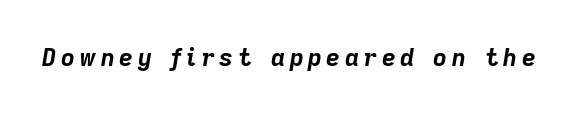
{"italic": "yes", "lean": "right", "slant_degrees": 9, "bold": "yes", "underline": "no", "glyph_px": 24}
